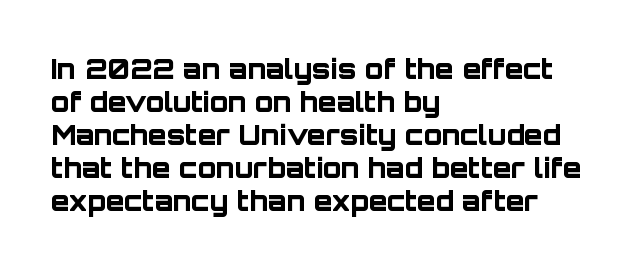
The image shows 27 px bold type, upright; set left-aligned, line spacing 1.22x, normal letter spacing, not underlined.
